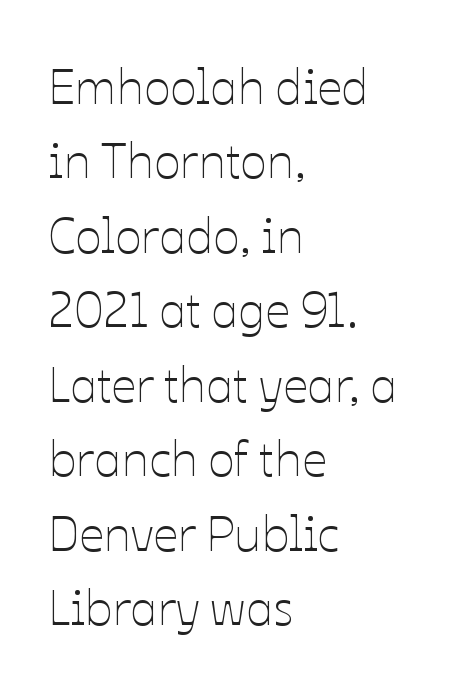
Is this a heavy cut? Hardly; it is regular or lighter. The typesetter chose a ragged-right arrangement here. Proportional: the letters do not fall into vertical columns. How are the letters spaced? Ordinarily, with no added tracking. The type sits square on the baseline with zero lean.
